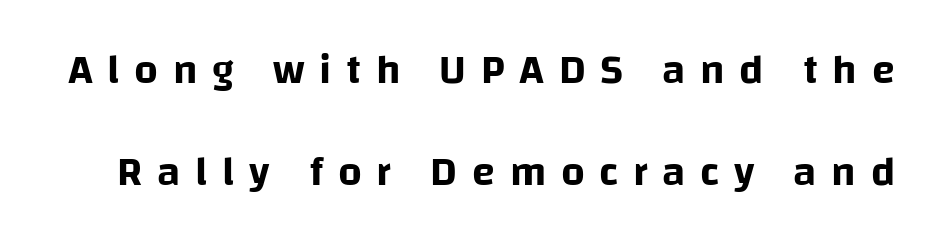
{"serif": "no", "italic": "no", "width": "normal", "stroke_contrast": "low", "x_height": "large", "monospaced": "no", "underline": "no", "line_spacing": "loose", "line_spacing_ratio": 2.43, "letter_spacing": "wide", "letter_spacing_em": 0.35, "glyph_px": 42}
